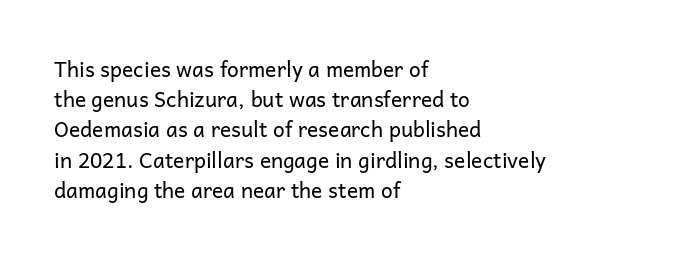
Q: Is the text bold? A: No.
Q: Is the text italic (slanted)? A: No, it is upright.
Q: Is the text underlined? A: No.
Q: How is the paragraph aligned? A: Left-aligned.
Q: Is the spacing between letters normal or unusually wide? A: Normal.
Q: Is the spacing between lines tight, normal or loose? A: Normal.
